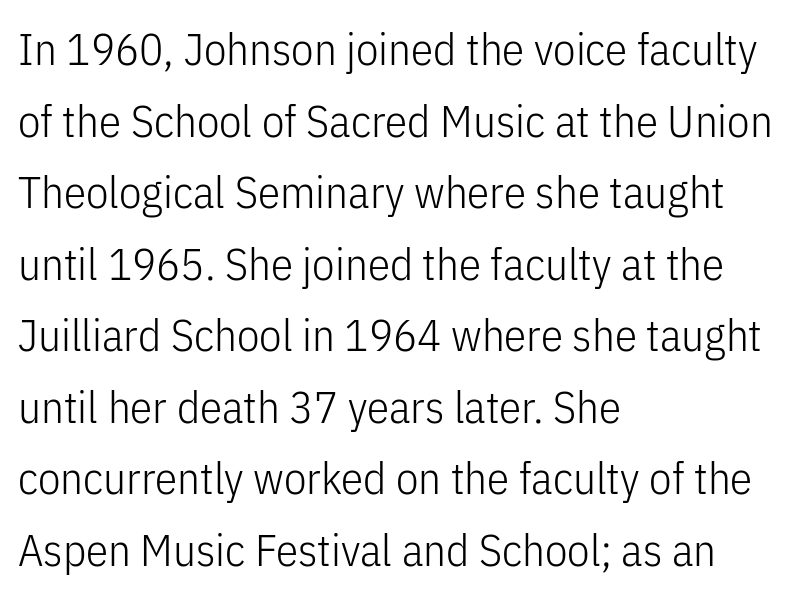
The string is rendered with underlining switched off. In terms of posture, this sample is upright. The font family rendered here belongs to the sans-serif group. The horizontal fit of the characters is conventional and even. Line spacing here is normal. The lines are quadded left.
